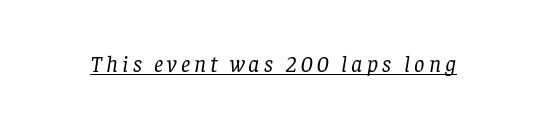
{"italic": "yes", "lean": "right", "slant_degrees": 8, "bold": "no", "underline": "yes", "glyph_px": 23}
